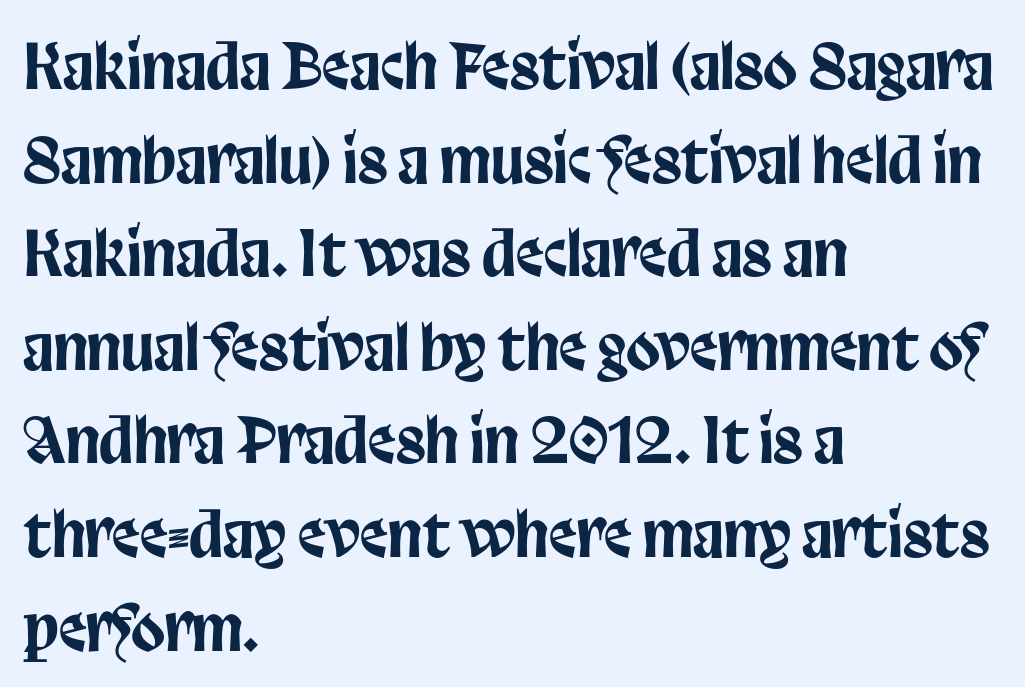
Line starts are locked; line ends wander. Quick note: not italic, upright. Observe the ordinary spacing: letters are neighbours, not strangers. Underlining? Definitely not there.
